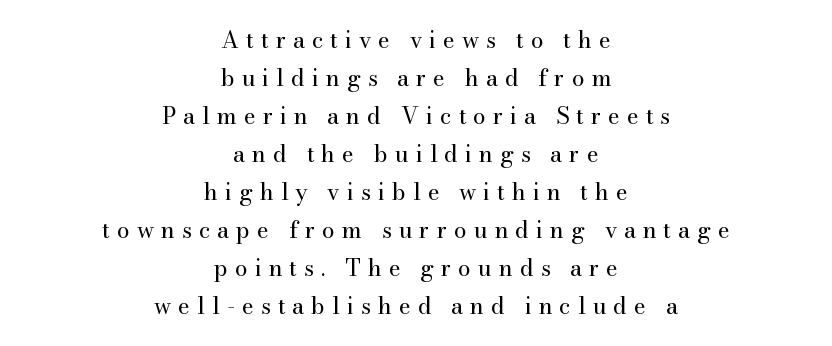
Casual observation: everything's sitting right in the middle. Quick note: not italic, upright. Weight: in the light-to-regular range. The passage shown is not underscored anywhere.
